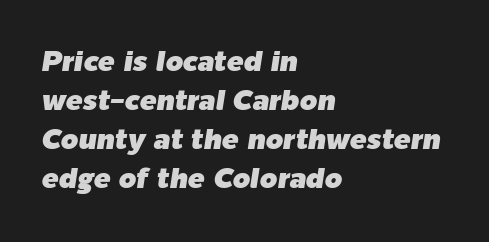
{"italic": "yes", "lean": "right", "slant_degrees": 9, "width": "normal", "stroke_contrast": "low", "x_height": "medium", "monospaced": "no", "underline": "no", "align": "left", "line_spacing": "normal", "line_spacing_ratio": 1.39, "letter_spacing": "normal", "letter_spacing_em": 0.0, "glyph_px": 28}
